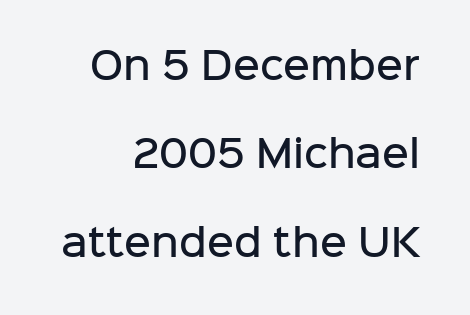
The image shows 37 px semibold sans-serif type, upright; set loose line spacing (2.39x), normal letter spacing, not underlined; low stroke contrast and a medium x-height.
